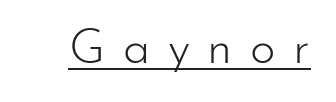
Q: Is the text bold? A: No.
Q: Is the text italic (slanted)? A: No, it is upright.
Q: Is the typeface a serif or a sans-serif typeface? A: Sans-serif.
Q: Is the text underlined? A: Yes.
Q: Is the spacing between letters normal or unusually wide? A: Unusually wide.
Q: Width (condensed, normal, or wide)? A: Normal.
Q: Stroke contrast? A: Low.
Q: x-height? A: Small.
Q: Monospaced? A: No.
